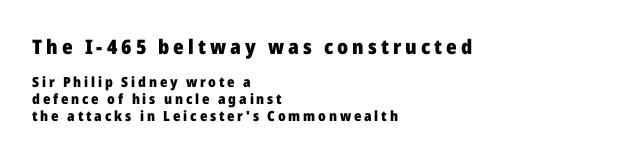
{"italic": "no", "bold": "yes", "underline": "no", "align": "left", "line_spacing_ratio": 1.21, "letter_spacing": "wide", "letter_spacing_em": 0.2, "larger_block": "first", "size_ratio": 1.43, "glyph_px": 20}
